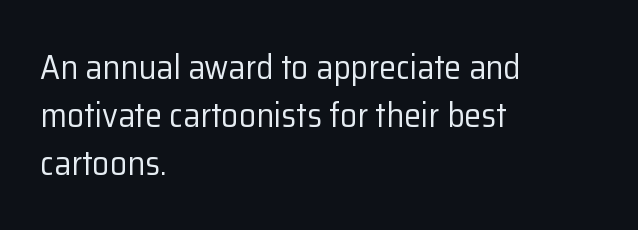
Q: Is the text bold? A: No.
Q: Is the text italic (slanted)? A: No, it is upright.
Q: Is the typeface a serif or a sans-serif typeface? A: Sans-serif.
Q: Is the text underlined? A: No.
Q: How is the paragraph aligned? A: Left-aligned.
Q: Is the spacing between letters normal or unusually wide? A: Normal.
Q: Is the spacing between lines tight, normal or loose? A: Normal.
Q: Width (condensed, normal, or wide)? A: Normal.
Q: Stroke contrast? A: Low.
Q: x-height? A: Medium.
Q: Monospaced? A: No.
